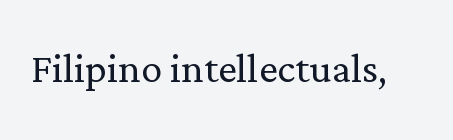
{"serif": "yes", "italic": "no", "bold": "no", "weight": "light", "width": "normal", "stroke_contrast": "low", "x_height": "medium", "monospaced": "no", "underline": "no", "letter_spacing": "normal", "letter_spacing_em": 0.0, "glyph_px": 53}
